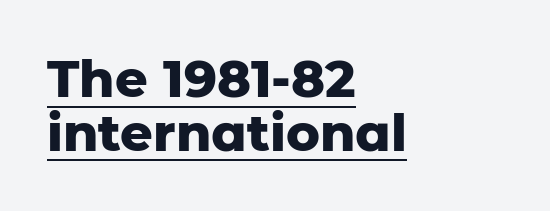
The image shows 51 px heavy sans-serif type, upright; set left-aligned, tight line spacing (1.05x), normal letter spacing, underlined; low stroke contrast and a medium x-height.
